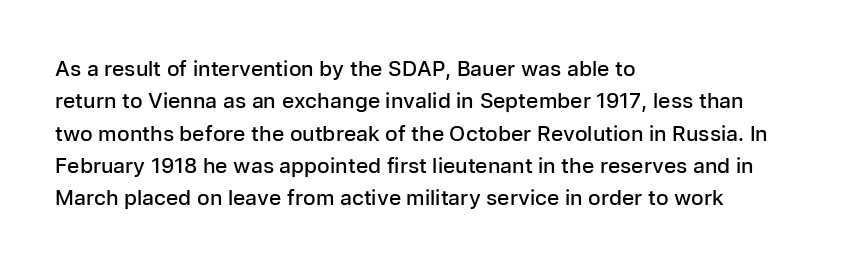
The image shows 21 px text type, upright; set left-aligned, normal line spacing (1.54x), normal letter spacing, not underlined.
